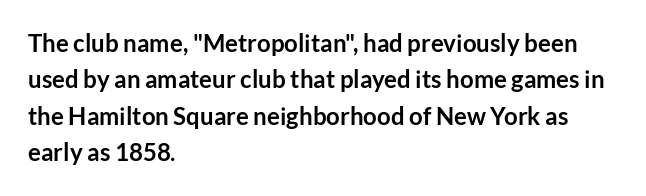
The designer left line spacing at the default. The horizontal fit of the characters is conventional and even. The specimen reads as upright at a glance. The passage shown is not underscored anywhere. The letters are bold, with thick, heavy strokes.
